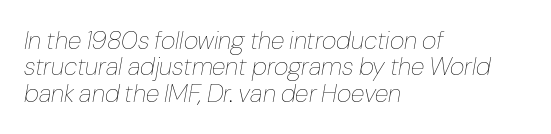
{"italic": "yes", "lean": "right", "slant_degrees": 10, "bold": "no", "underline": "no", "align": "left", "line_spacing": "tight", "line_spacing_ratio": 1.06, "letter_spacing": "normal", "letter_spacing_em": 0.0, "glyph_px": 25}
